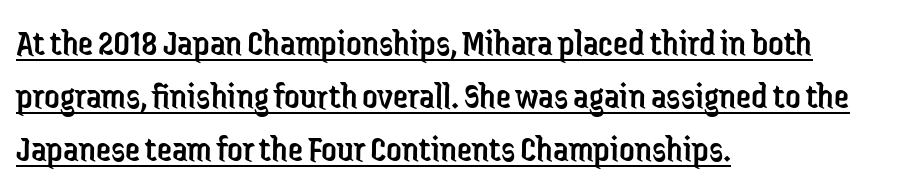
The image shows 38 px regular-weight, condensed sans-serif type, upright; set left-aligned, normal line spacing (1.4x), normal letter spacing, underlined; low stroke contrast and a medium x-height.
